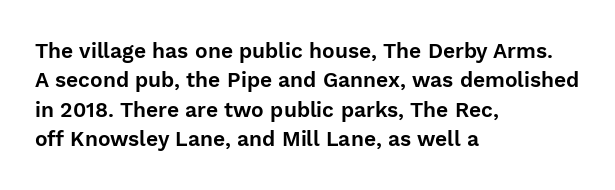
Q: Is the text italic (slanted)? A: No, it is upright.
Q: Is the text underlined? A: No.
Q: How is the paragraph aligned? A: Left-aligned.
Q: Is the spacing between letters normal or unusually wide? A: Normal.
Q: Is the spacing between lines tight, normal or loose? A: Normal.
